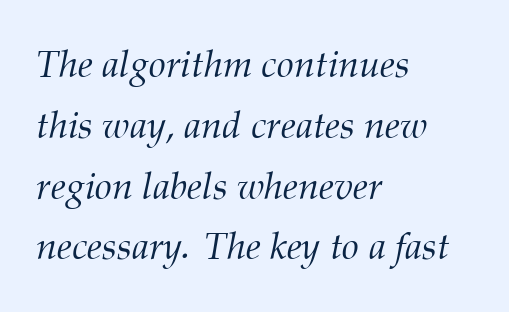
Q: Is the text bold? A: No.
Q: Is the text italic (slanted)? A: Yes, it leans right by about 12 degrees.
Q: Is the typeface a serif or a sans-serif typeface? A: Serif.
Q: Is the text underlined? A: No.
Q: How is the paragraph aligned? A: Left-aligned.
Q: Is the spacing between letters normal or unusually wide? A: Normal.
Q: Is the spacing between lines tight, normal or loose? A: Normal.
Q: Width (condensed, normal, or wide)? A: Normal.
Q: Stroke contrast? A: Medium.
Q: x-height? A: Medium.
Q: Monospaced? A: No.
